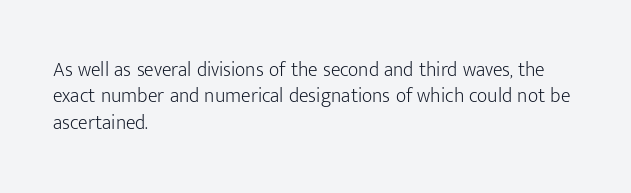
The image shows 20 px text type, upright; set left-aligned, normal line spacing (1.32x), normal letter spacing, not underlined.
